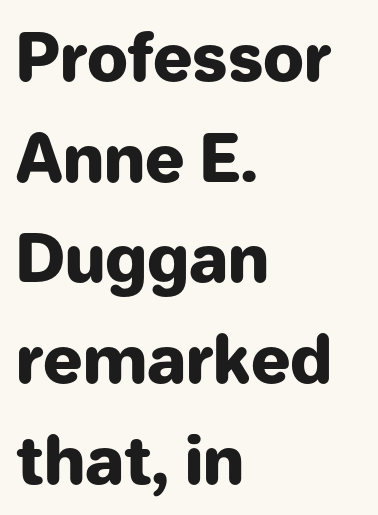
The letters carry no serifs — their stems end cleanly without finishing strokes. Quick note: not italic, upright. The typesetting leans heavy: a genuine bold. The lines are quadded left. Looks like regular typesetting: each glyph gets only the width it needs. The baseline area is clear.
